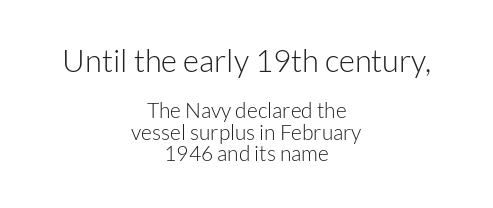
{"serif": "no", "italic": "no", "bold": "no", "weight": "light", "width": "normal", "stroke_contrast": "low", "x_height": "medium", "monospaced": "no", "underline": "no", "align": "center", "line_spacing": "tight", "line_spacing_ratio": 1.02, "letter_spacing": "normal", "letter_spacing_em": 0.0, "larger_block": "first", "size_ratio": 1.48, "glyph_px": 31}
